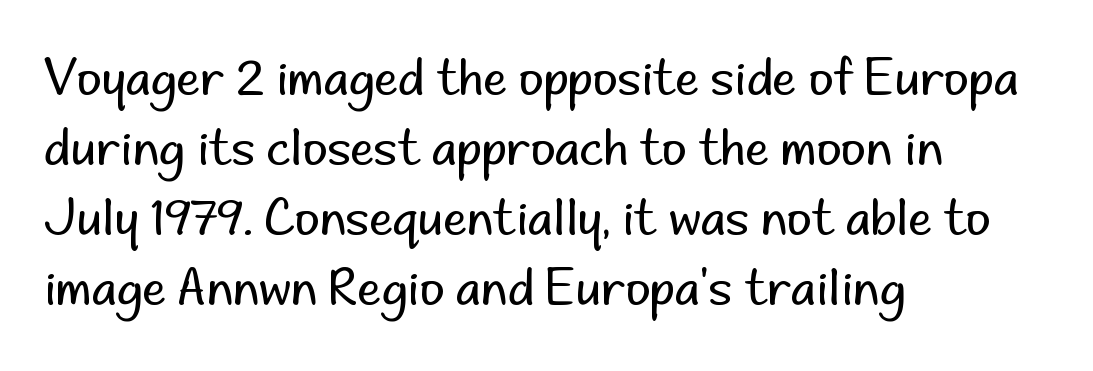
The image shows 48 px regular-weight sans-serif type, upright; set left-aligned, normal line spacing (1.46x), normal letter spacing, not underlined; low stroke contrast and a small x-height.
